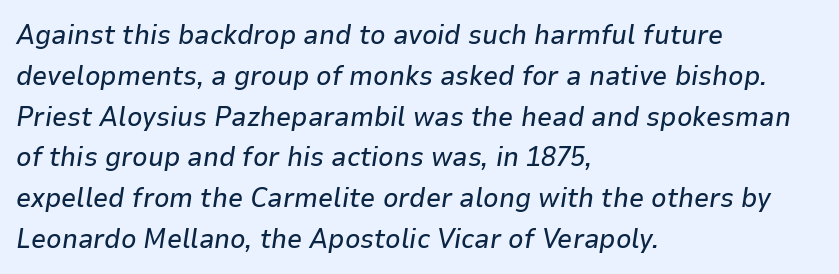
Q: Is the text italic (slanted)? A: Yes, it leans right by about 9 degrees.
Q: Is the text underlined? A: No.
Q: How is the paragraph aligned? A: Left-aligned.
Q: Is the spacing between letters normal or unusually wide? A: Normal.
Q: Is the spacing between lines tight, normal or loose? A: Normal.
